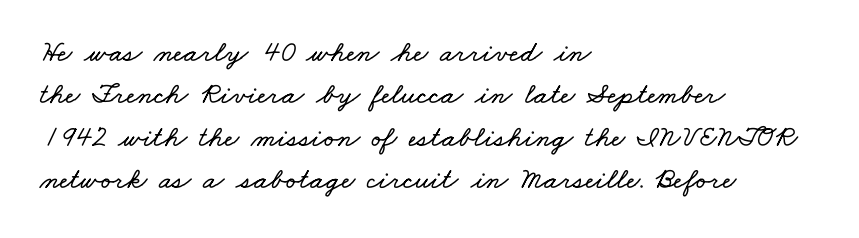
{"width": "wide", "stroke_contrast": "low", "x_height": "small", "monospaced": "no", "underline": "no", "align": "left", "line_spacing": "normal", "line_spacing_ratio": 1.41, "letter_spacing": "normal", "letter_spacing_em": 0.0, "glyph_px": 30}
